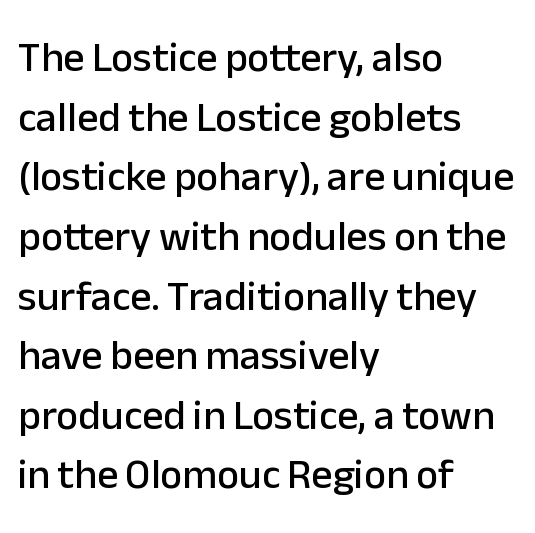
Stroke terminals: plain, sans-serif. Which margin do the lines hug? The left one — the right edge is uneven. Beneath every word, the page is bare. The passage shown is typed in a proportional face where columns would drift. Honestly, the letter spacing is just normal — you wouldn't notice it.
